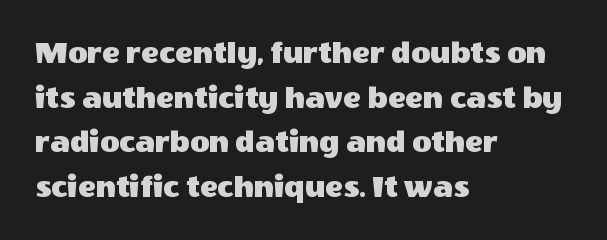
Q: Is the text italic (slanted)? A: No, it is upright.
Q: Is the typeface a serif or a sans-serif typeface? A: Sans-serif.
Q: Is the text underlined? A: No.
Q: How is the paragraph aligned? A: Left-aligned.
Q: Is the spacing between letters normal or unusually wide? A: Normal.
Q: Is the spacing between lines tight, normal or loose? A: Normal.
Q: Width (condensed, normal, or wide)? A: Normal.
Q: x-height? A: Large.
Q: Monospaced? A: No.
